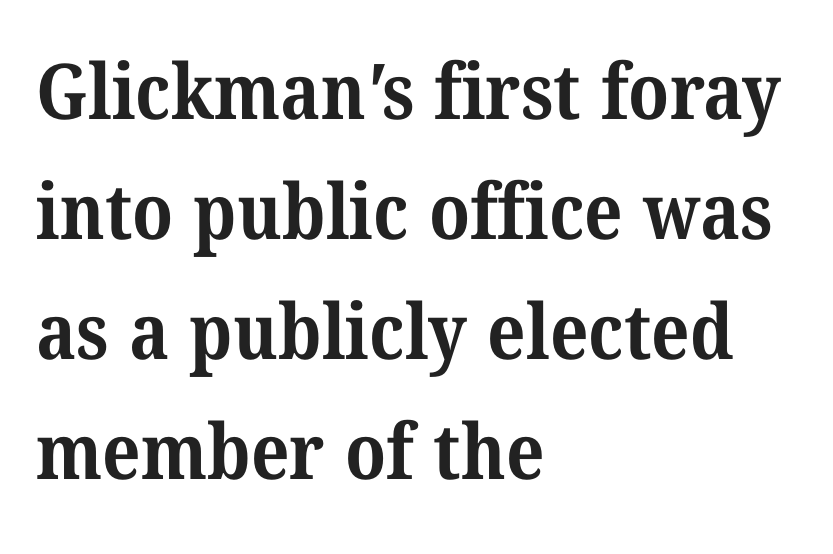
Line beginnings align vertically; line endings do not. The font family rendered here belongs to the serif group. The space between consecutive lines is moderate. The area under the type is left untouched. The sample has been set heavy, in full bold. This sample has the flowing, uneven cadence of proportional lettering.
